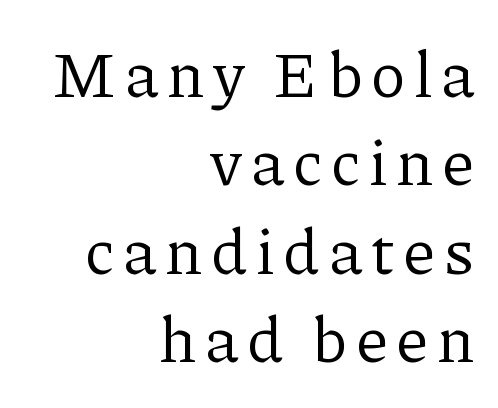
{"serif": "yes", "italic": "no", "bold": "no", "weight": "regular", "width": "normal", "stroke_contrast": "low", "x_height": "medium", "monospaced": "no", "underline": "no", "align": "right", "line_spacing": "normal", "line_spacing_ratio": 1.36, "glyph_px": 65}
